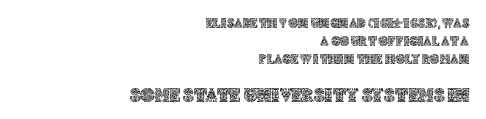
Q: Is the text italic (slanted)? A: No, it is upright.
Q: Is the text underlined? A: No.
Q: How is the paragraph aligned? A: Right-aligned.
Q: Is the spacing between letters normal or unusually wide? A: Normal.
Q: Is the spacing between lines tight, normal or loose? A: Normal.
Q: Which block of text is set in a larger size, the first (top) or the second (bottom)? A: The second (bottom) one.
